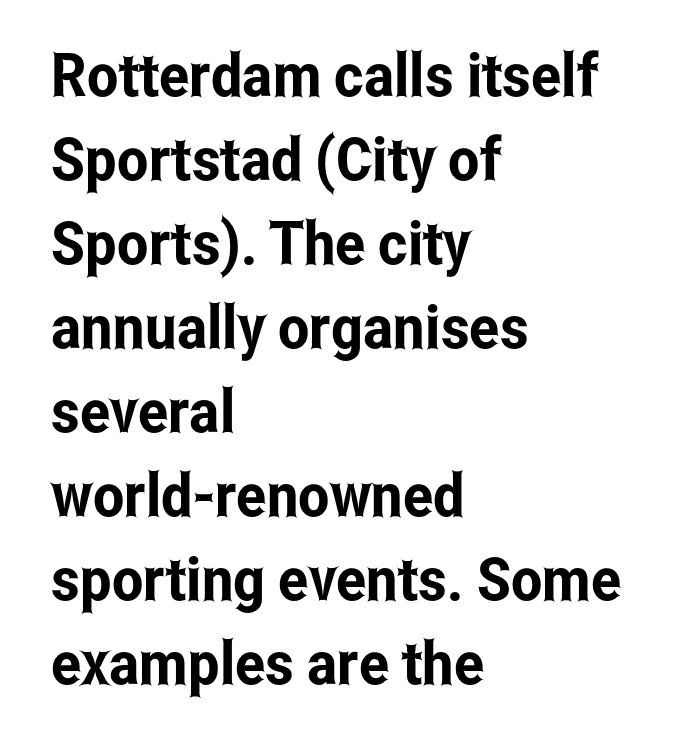
The image shows 60 px condensed sans-serif type, upright; set left-aligned, normal line spacing (1.4x), normal letter spacing, not underlined; low stroke contrast and a medium x-height.
